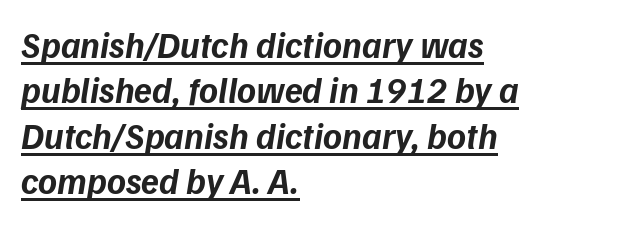
{"italic": "yes", "lean": "right", "slant_degrees": 9, "bold": "yes", "weight": "bold", "width": "normal", "stroke_contrast": "low", "x_height": "medium", "monospaced": "no", "underline": "yes", "align": "left", "line_spacing": "normal", "line_spacing_ratio": 1.26, "letter_spacing": "normal", "letter_spacing_em": 0.0, "glyph_px": 36}
